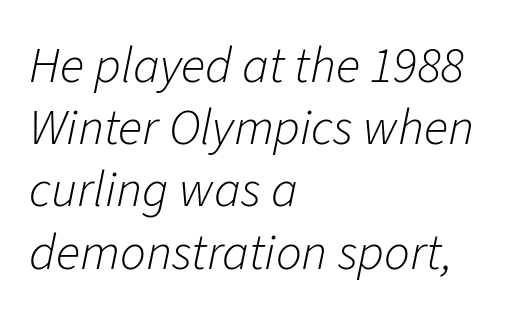
The image shows 51 px light type, italic (leaning right); set left-aligned, line spacing 1.22x, normal letter spacing, not underlined; low stroke contrast and a medium x-height.
